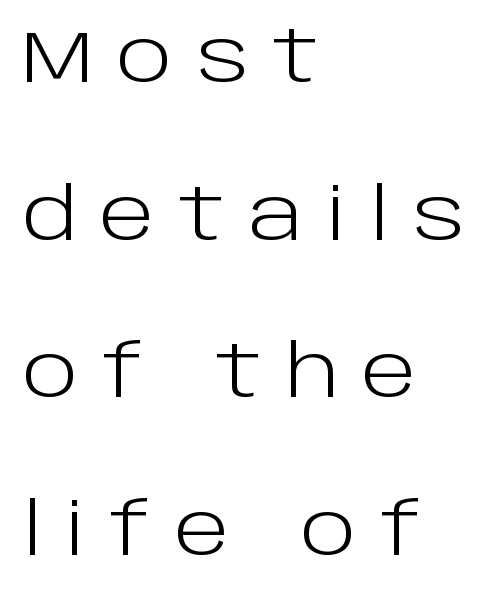
The image shows 73 px light sans-serif type, upright; set left-aligned, loose line spacing (2.16x), unusually wide letter spacing (+0.32 em), not underlined; low stroke contrast and a large x-height.
